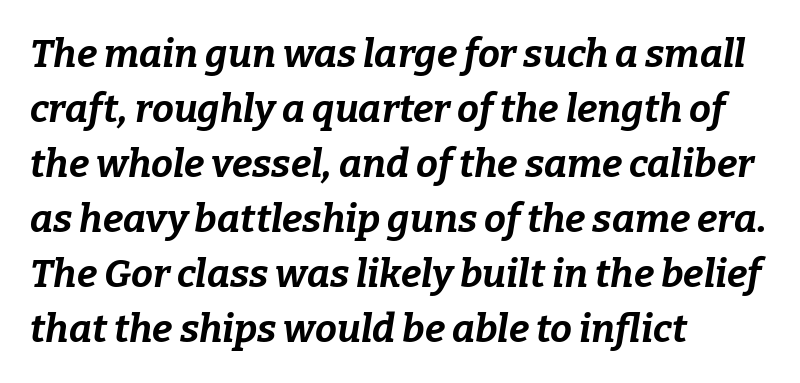
{"italic": "yes", "lean": "right", "slant_degrees": 9, "bold": "yes", "weight": "bold", "width": "normal", "stroke_contrast": "low", "x_height": "medium", "monospaced": "no", "underline": "no", "align": "left", "line_spacing": "normal", "line_spacing_ratio": 1.41, "letter_spacing": "normal", "letter_spacing_em": 0.0, "glyph_px": 39}
